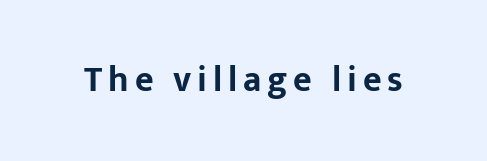
The image shows 36 px bold sans-serif type, upright; set not underlined; low stroke contrast and a medium x-height.
